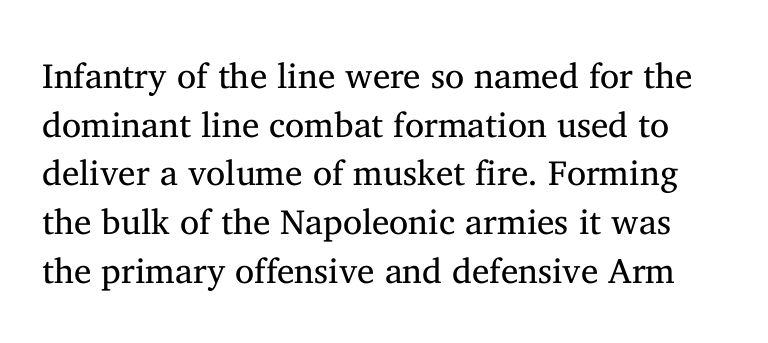
The image shows 35 px regular-weight serif type, upright; set normal line spacing (1.39x), normal letter spacing, not underlined; medium stroke contrast and a medium x-height.
